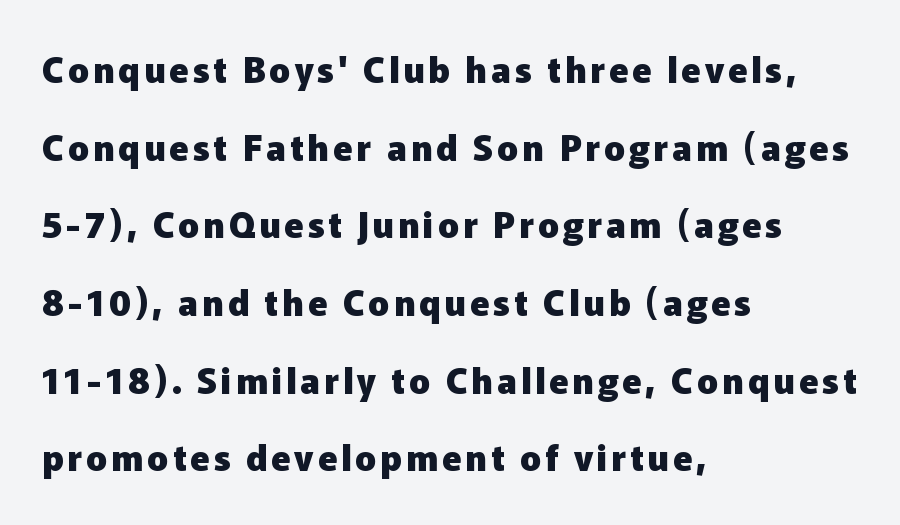
No feet cap the strokes, marking this as sans-serif type. Each line starts at the same left margin while the right side varies. Posture: vertical. Do the characters align in a grid? No, the font is proportional. This block would shrink considerably if given ordinary leading; it's expanded now.
